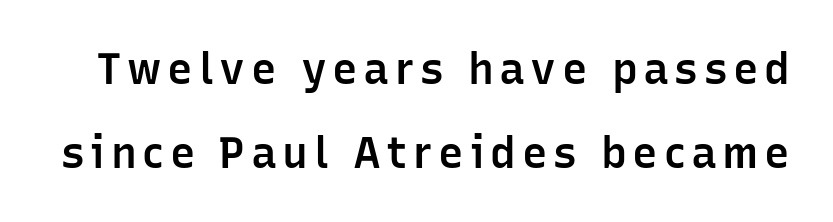
{"serif": "no", "italic": "no", "bold": "semi", "weight": "semibold", "width": "normal", "stroke_contrast": "low", "x_height": "medium", "monospaced": "no", "underline": "no", "line_spacing": "loose", "line_spacing_ratio": 1.95, "glyph_px": 43}
